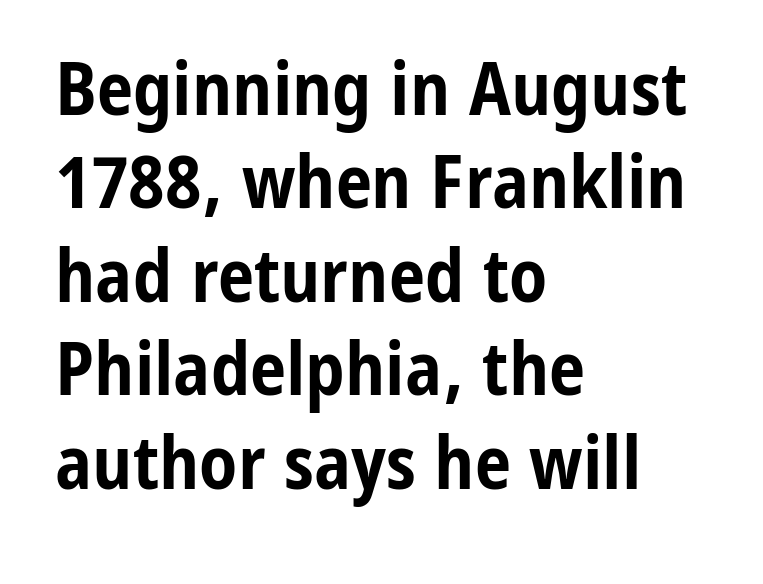
Notice how the passage keeps a crisp vertical edge on the left only. Is this a fixed-width face? No — the glyphs have proportional, varying widths. You can tell it's not italic because the verticals are truly vertical. Any mark beneath the type? The region is blank.
